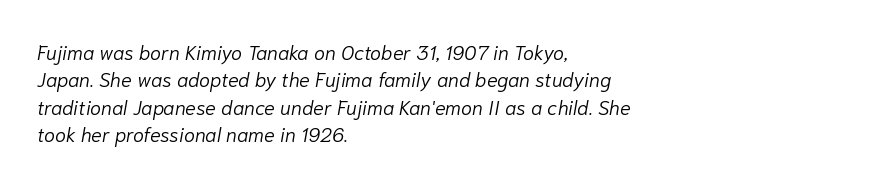
The image shows 20 px text type, italic (leaning right); set left-aligned, normal line spacing (1.37x), normal letter spacing, not underlined.
